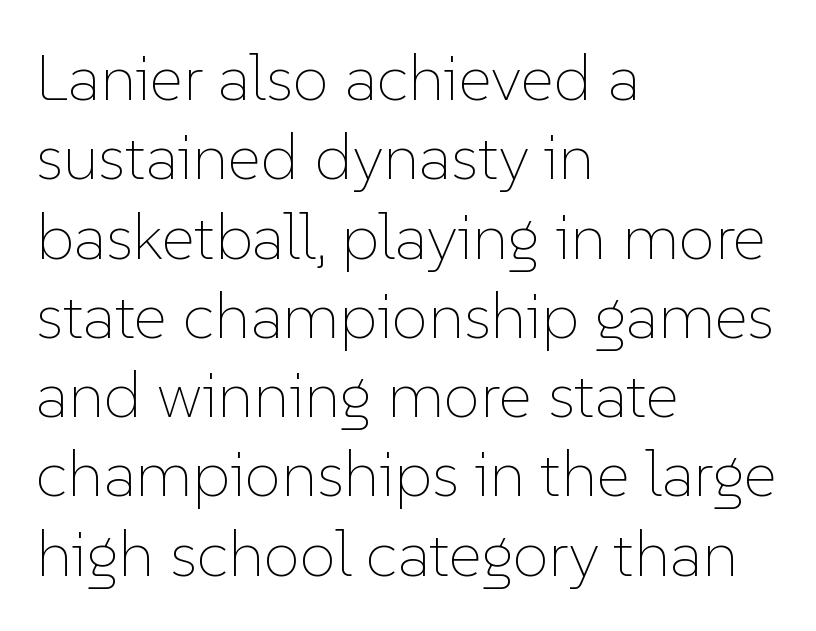
{"italic": "no", "bold": "no", "weight": "thin", "width": "normal", "stroke_contrast": "low", "x_height": "medium", "monospaced": "no", "underline": "no", "align": "left", "line_spacing_ratio": 1.22, "letter_spacing": "normal", "letter_spacing_em": 0.0, "glyph_px": 65}
